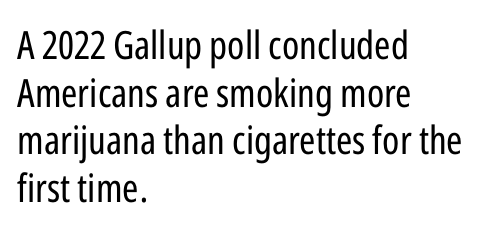
Think of a printed novel: that variable character pitch is what you see here. Does extra space separate the letters? No, they use regular spacing. Notice how the stems are strictly vertical — no italics here. Where is the straight margin? On the left. The zone under the glyphs is completely vacant. This is not heavy type; no bold has been used.
